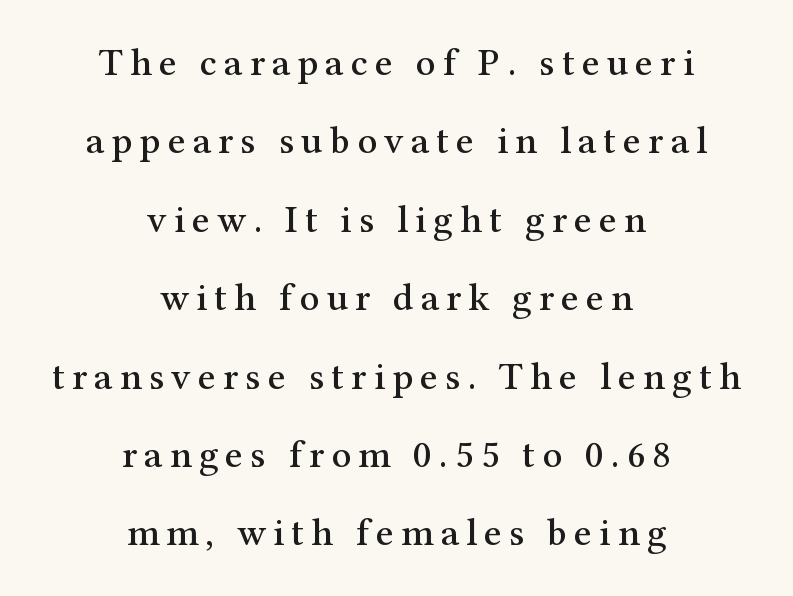
Q: Is the text italic (slanted)? A: No, it is upright.
Q: Is the typeface a serif or a sans-serif typeface? A: Serif.
Q: Is the text underlined? A: No.
Q: How is the paragraph aligned? A: Centered.
Q: Is the spacing between lines tight, normal or loose? A: Loose.
Q: Width (condensed, normal, or wide)? A: Normal.
Q: Stroke contrast? A: Medium.
Q: x-height? A: Medium.
Q: Monospaced? A: No.
